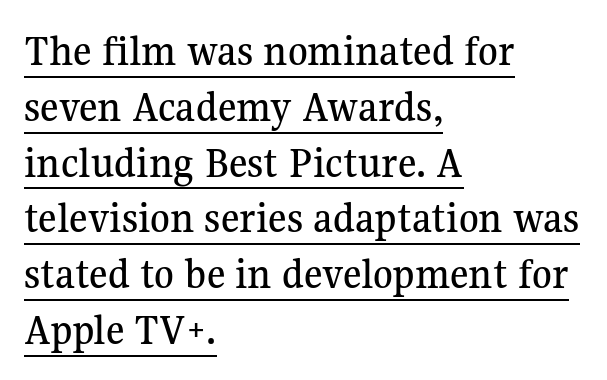
{"serif": "yes", "italic": "no", "width": "normal", "stroke_contrast": "medium", "x_height": "medium", "monospaced": "no", "underline": "yes", "align": "left", "line_spacing_ratio": 1.24, "letter_spacing": "normal", "letter_spacing_em": 0.0, "glyph_px": 45}
